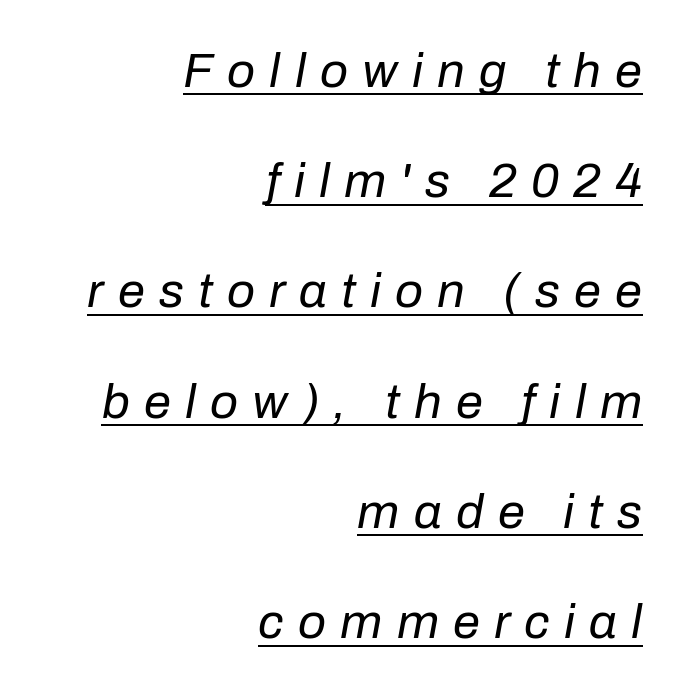
Q: Is the text bold? A: No.
Q: Is the text italic (slanted)? A: Yes, it leans right by about 10 degrees.
Q: Is the text underlined? A: Yes.
Q: How is the paragraph aligned? A: Right-aligned.
Q: Is the spacing between letters normal or unusually wide? A: Unusually wide.
Q: Is the spacing between lines tight, normal or loose? A: Loose.
Q: Width (condensed, normal, or wide)? A: Normal.
Q: Stroke contrast? A: Low.
Q: x-height? A: Medium.
Q: Monospaced? A: No.
